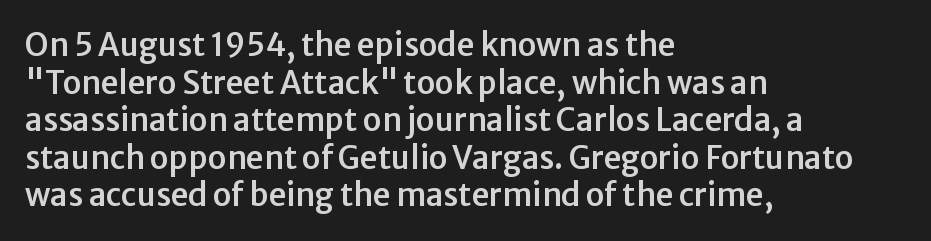
{"serif": "no", "italic": "no", "width": "normal", "stroke_contrast": "low", "x_height": "medium", "monospaced": "no", "underline": "no", "align": "left", "line_spacing_ratio": 1.21, "letter_spacing": "normal", "letter_spacing_em": 0.0, "glyph_px": 31}
